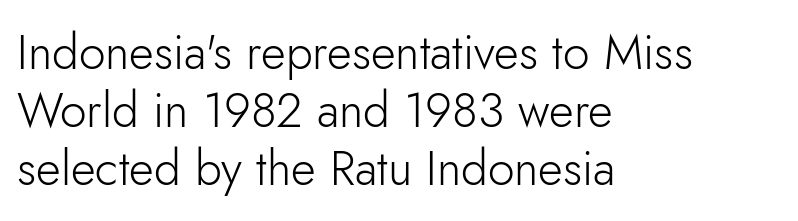
The image shows 48 px light sans-serif type, upright; set left-aligned, line spacing 1.21x, normal letter spacing, not underlined; low stroke contrast and a small x-height.
